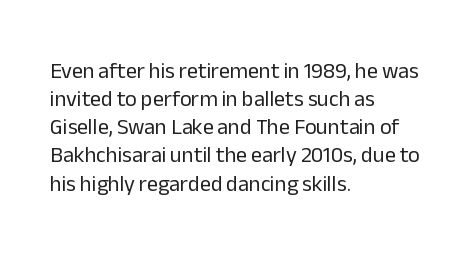
Q: Is the text bold? A: No.
Q: Is the text italic (slanted)? A: No, it is upright.
Q: Is the text underlined? A: No.
Q: How is the paragraph aligned? A: Left-aligned.
Q: Is the spacing between letters normal or unusually wide? A: Normal.
Q: Is the spacing between lines tight, normal or loose? A: Normal.
